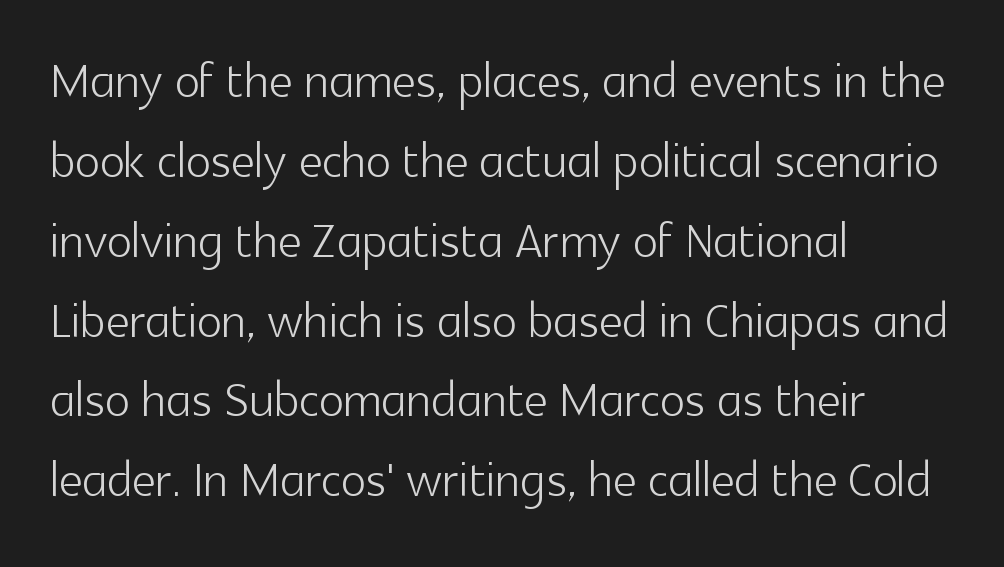
The image shows 66 px light sans-serif type, upright; set left-aligned, line spacing 1.21x, normal letter spacing, not underlined; a medium x-height.
